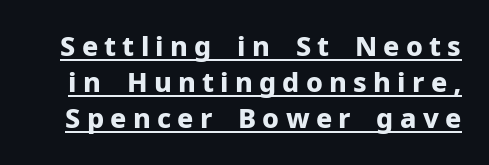
A rule runs beneath these lines of type. The passage shown stacks its lines at a standard gap. Summary of weight: heavy, a full bold. This is the regular roman posture of the typeface. The tracking jumps out immediately: characters are airy and widely separated.
